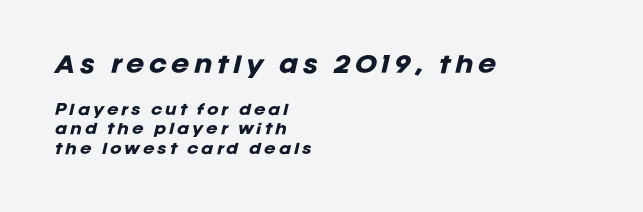
{"italic": "yes", "lean": "right", "slant_degrees": 12, "bold": "yes", "underline": "no", "align": "left", "line_spacing": "normal", "line_spacing_ratio": 1.38, "letter_spacing": "wide", "letter_spacing_em": 0.2, "larger_block": "first", "size_ratio": 1.57, "glyph_px": 22}
